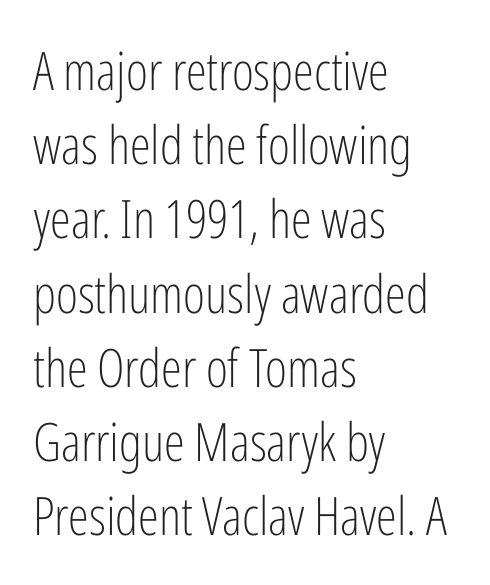
Q: Is the text bold? A: No.
Q: Is the text italic (slanted)? A: No, it is upright.
Q: Is the typeface a serif or a sans-serif typeface? A: Sans-serif.
Q: Is the text underlined? A: No.
Q: How is the paragraph aligned? A: Left-aligned.
Q: Is the spacing between letters normal or unusually wide? A: Normal.
Q: Is the spacing between lines tight, normal or loose? A: Normal.
Q: Width (condensed, normal, or wide)? A: Condensed.
Q: Stroke contrast? A: Low.
Q: x-height? A: Medium.
Q: Monospaced? A: No.
